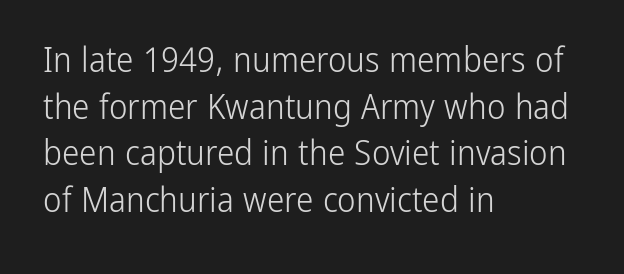
Check where the strokes stop: nothing finishes them off — pure sans. Do the letters lean? They stand straight. Spacing verdict: proportional, widths tailored to each character. Stroke thickness stays within the range of a standard reading face or lighter. The space beneath each line is pristine and unruled. The leading is moderate, giving the passage an even texture.
